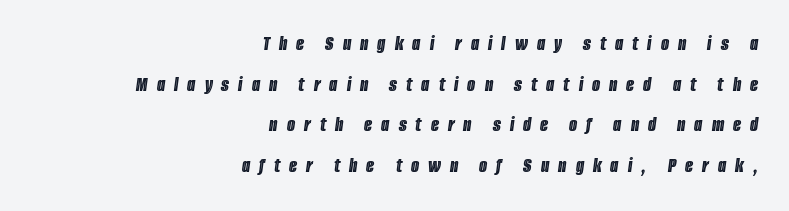
{"italic": "yes", "lean": "right", "slant_degrees": 8, "underline": "no", "align": "right", "line_spacing": "loose", "line_spacing_ratio": 1.94, "letter_spacing": "wide", "letter_spacing_em": 0.43, "glyph_px": 21}
